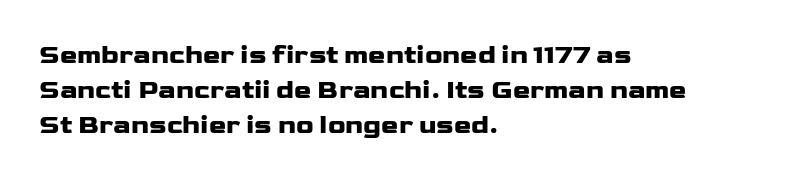
{"italic": "no", "bold": "yes", "underline": "no", "align": "left", "line_spacing": "normal", "line_spacing_ratio": 1.35, "letter_spacing": "normal", "letter_spacing_em": 0.0, "glyph_px": 26}
